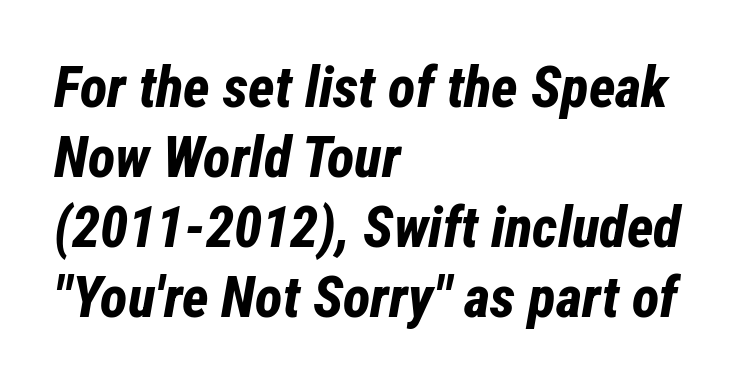
The whole block is typeset with a tilt. Weight: bold. Think of a printed novel: that variable character pitch is what you see here. Where is the straight margin? On the left. A typesetter would call this zero additional tracking.
